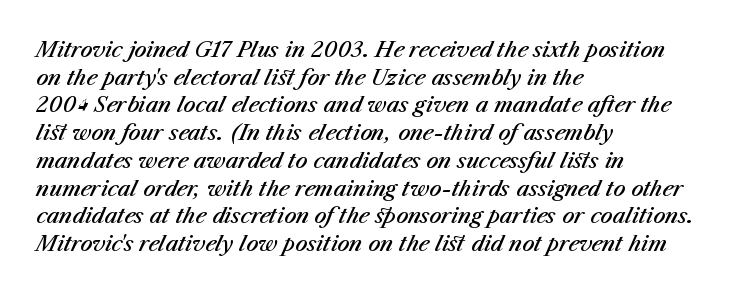
{"italic": "yes", "lean": "right", "slant_degrees": 23, "bold": "semi", "underline": "no", "align": "left", "line_spacing": "normal", "line_spacing_ratio": 1.32, "letter_spacing": "normal", "letter_spacing_em": 0.0, "glyph_px": 21}
